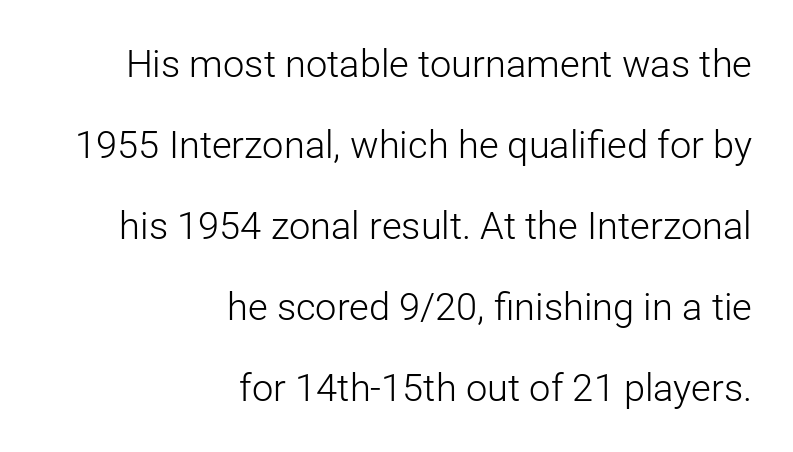
Students, note that the glyphs here touch the page at normal intervals. Spacing verdict: proportional, widths tailored to each character. Tall strokes in this sample are plumb rather than angled. Has an underline been added? It has not.
